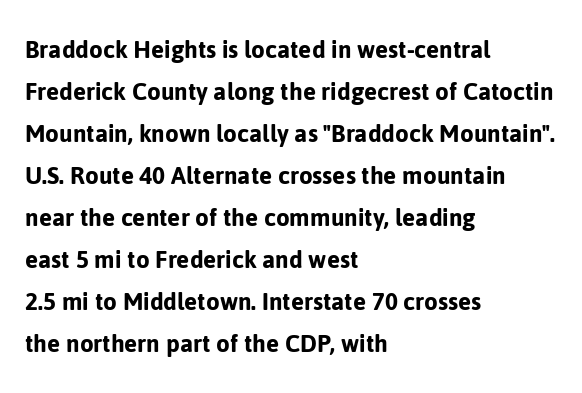
Q: Is the text italic (slanted)? A: No, it is upright.
Q: Is the typeface a serif or a sans-serif typeface? A: Sans-serif.
Q: Is the text underlined? A: No.
Q: How is the paragraph aligned? A: Left-aligned.
Q: Is the spacing between letters normal or unusually wide? A: Normal.
Q: Is the spacing between lines tight, normal or loose? A: Normal.
Q: Width (condensed, normal, or wide)? A: Normal.
Q: Stroke contrast? A: Low.
Q: x-height? A: Medium.
Q: Monospaced? A: No.
